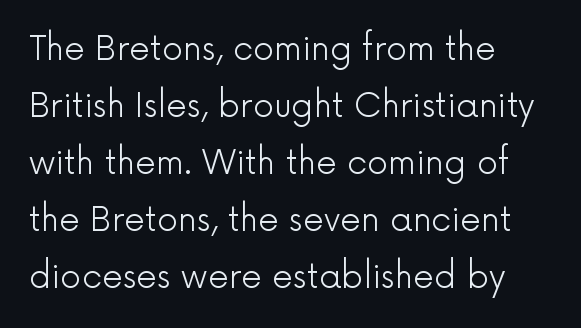
A student would call this left alignment; a typographer would say flush left, rag right. Unlike italic type, these characters show no tilt at all. Bare-footed words on every line. Short note: letters normally spaced.
